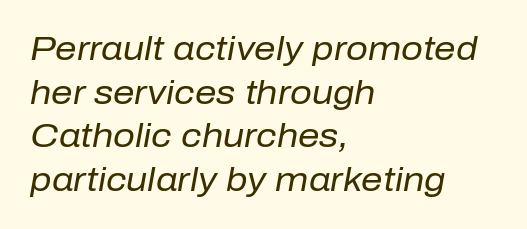
Any mark beneath the type? The region is blank. Notice how descenders clear the ascenders below comfortably — that's standard leading. Ink coverage per letter is moderate at most. This sample uses plain, unmodified letter spacing. Each letter keeps its own natural width here, so spacing adapts to shape.
